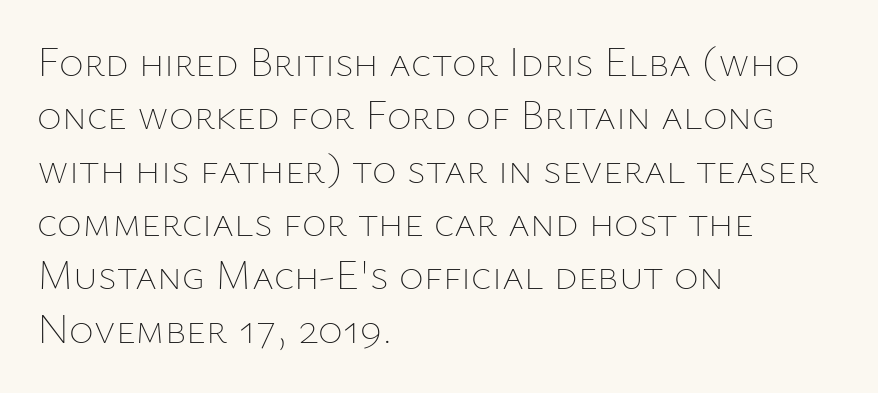
Q: Is the text bold? A: No.
Q: Is the text italic (slanted)? A: No, it is upright.
Q: Is the text underlined? A: No.
Q: How is the paragraph aligned? A: Left-aligned.
Q: Is the spacing between letters normal or unusually wide? A: Normal.
Q: Is the spacing between lines tight, normal or loose? A: Normal.
Q: Width (condensed, normal, or wide)? A: Normal.
Q: Stroke contrast? A: Low.
Q: x-height? A: Medium.
Q: Monospaced? A: No.
